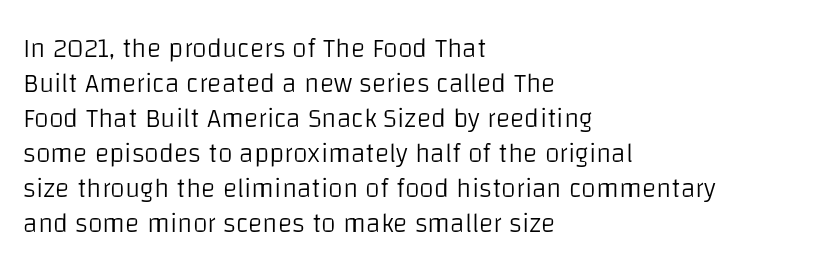
{"italic": "no", "bold": "no", "underline": "no", "align": "left", "line_spacing": "normal", "line_spacing_ratio": 1.3, "letter_spacing": "normal", "letter_spacing_em": 0.0, "glyph_px": 27}
